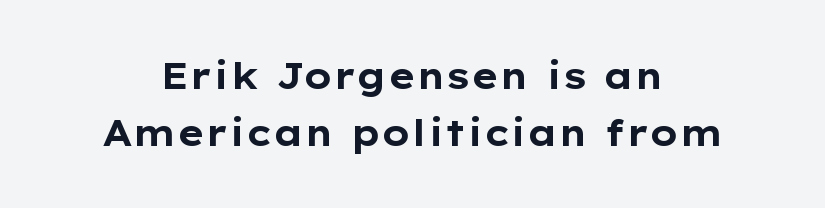
Casual observation: everything's sitting right in the middle. Interline gaps are of average width in this sample. Underline: absent. Compared with an ordinary text face, these strokes are far heavier — a full bold.
